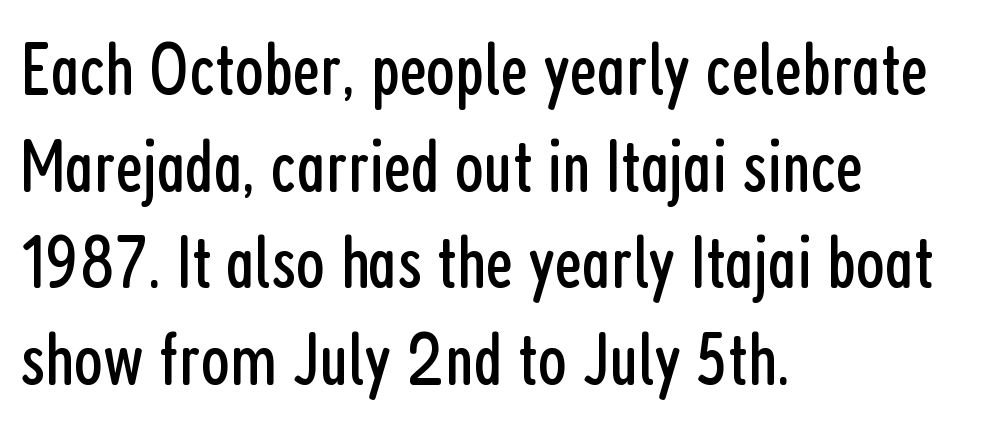
{"serif": "no", "italic": "no", "bold": "no", "weight": "regular", "width": "condensed", "stroke_contrast": "low", "x_height": "medium", "monospaced": "no", "underline": "no", "align": "left", "line_spacing": "normal", "line_spacing_ratio": 1.29, "letter_spacing": "normal", "letter_spacing_em": 0.0, "glyph_px": 75}
